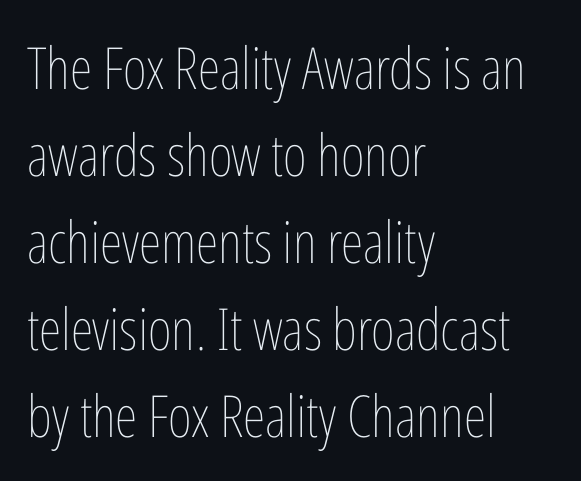
{"italic": "no", "bold": "no", "weight": "thin", "width": "condensed", "stroke_contrast": "low", "x_height": "medium", "monospaced": "no", "underline": "no", "align": "left", "line_spacing": "normal", "line_spacing_ratio": 1.5, "letter_spacing": "normal", "letter_spacing_em": 0.0, "glyph_px": 58}
